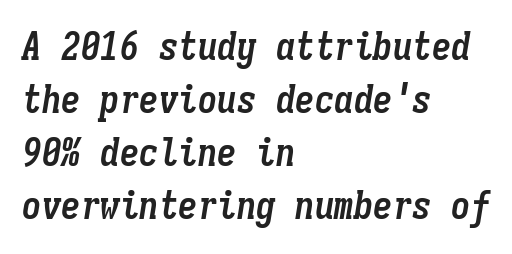
Stroke thickness is high; the sample reads as a true bold. The face used here is monospaced, like something from a code editor. One glance says typical: line gaps are just what's usual. Only glyphs here, with clear space below each row. The ragged edge is on the right, which tells us the setting is flush left.
